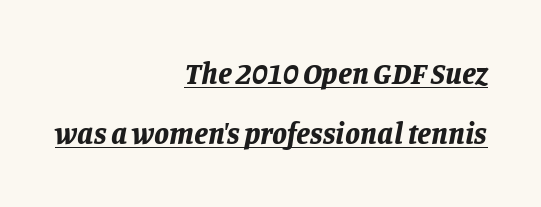
Q: Is the text bold? A: Yes.
Q: Is the text italic (slanted)? A: Yes, it leans right by about 11 degrees.
Q: Is the text underlined? A: Yes.
Q: How is the paragraph aligned? A: Right-aligned.
Q: Is the spacing between letters normal or unusually wide? A: Normal.
Q: Is the spacing between lines tight, normal or loose? A: Loose.
Q: Width (condensed, normal, or wide)? A: Normal.
Q: Stroke contrast? A: Low.
Q: x-height? A: Large.
Q: Monospaced? A: No.
